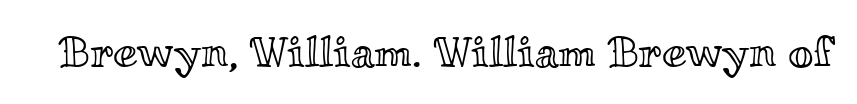
{"italic": "no", "width": "wide", "x_height": "small", "monospaced": "no", "underline": "no", "letter_spacing": "normal", "letter_spacing_em": 0.0, "glyph_px": 44}
